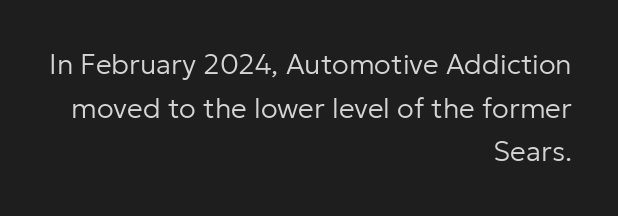
Q: Is the text bold? A: No.
Q: Is the text italic (slanted)? A: No, it is upright.
Q: Is the typeface a serif or a sans-serif typeface? A: Sans-serif.
Q: Is the text underlined? A: No.
Q: How is the paragraph aligned? A: Right-aligned.
Q: Is the spacing between letters normal or unusually wide? A: Normal.
Q: Is the spacing between lines tight, normal or loose? A: Normal.
Q: Width (condensed, normal, or wide)? A: Normal.
Q: Stroke contrast? A: Low.
Q: x-height? A: Medium.
Q: Monospaced? A: No.
